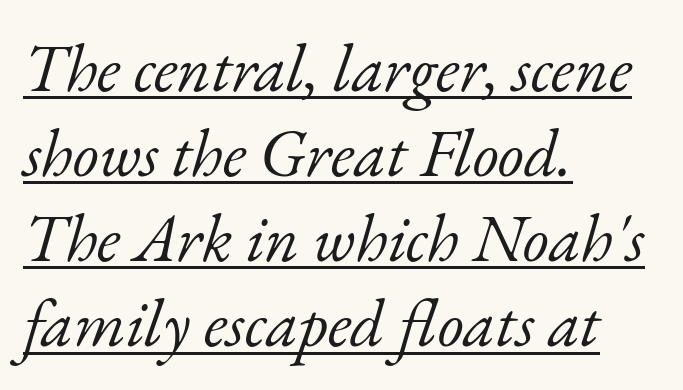
The image shows 67 px light serif type, italic (leaning right); set left-aligned, normal line spacing (1.27x), normal letter spacing, underlined; low stroke contrast and a small x-height.
